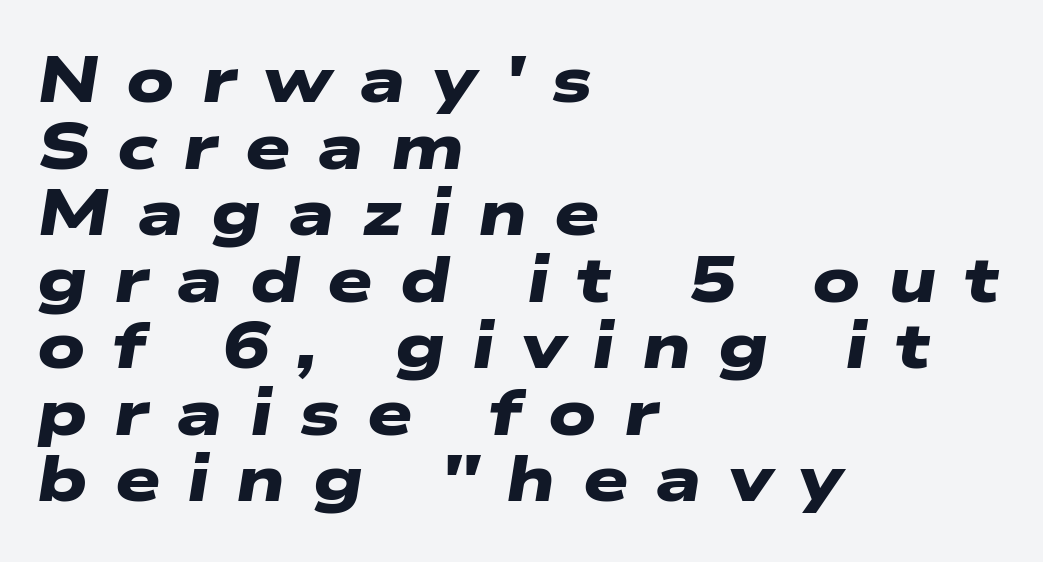
The image shows 64 px heavy, wide sans-serif type; set left-aligned, tight line spacing (1.04x), unusually wide letter spacing (+0.42 em), not underlined; low stroke contrast and a medium x-height.
